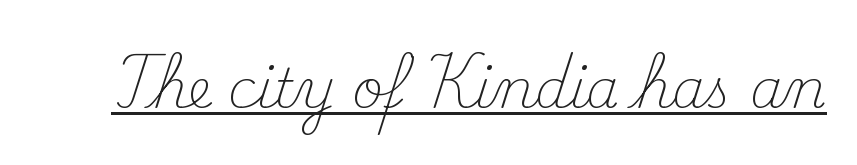
Spacing between characters is what you'd get straight out of the box. Stroke thickness stays within the range of a standard reading face or lighter. Observe the serifs anchoring each vertical stroke in this sample. Each line of the rendering has a horizontal stroke beneath the glyphs.
